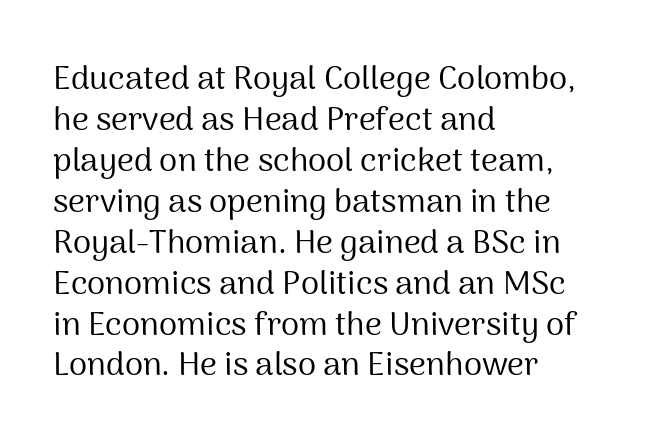
The image shows 33 px regular-weight sans-serif type, upright; set left-aligned, line spacing 1.24x, normal letter spacing, not underlined; medium stroke contrast and a medium x-height.
